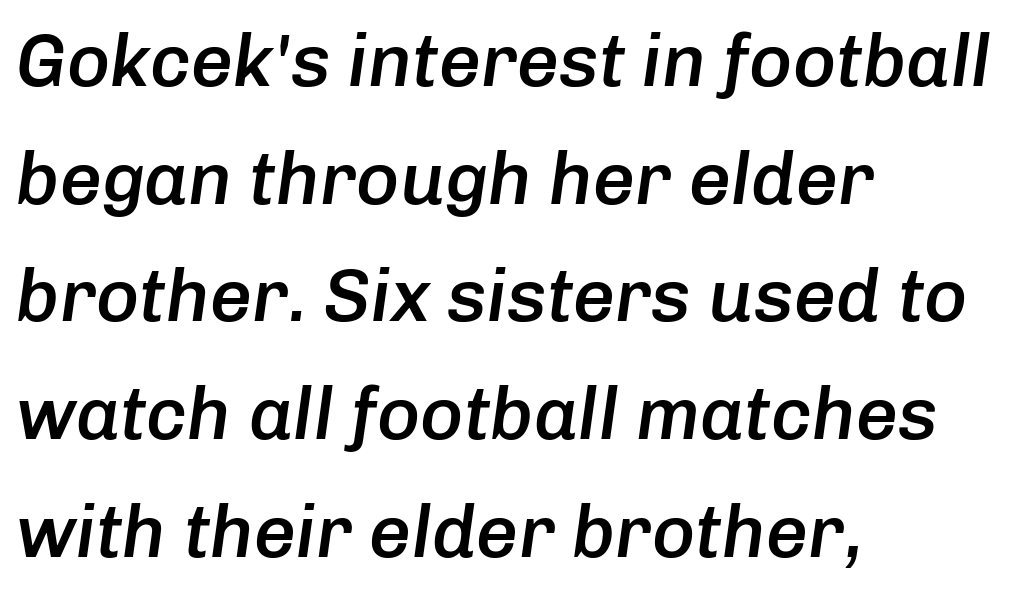
You could not count columns in this text — the font is proportionally spaced. Quick note: italic. Caption: semibold face, moderately heavy strokes. Line spacing here is normal. The glyphs are unaccompanied by any horizontal stroke below them. Each word holds together tightly as a unit, with standard inter-letter gaps.
